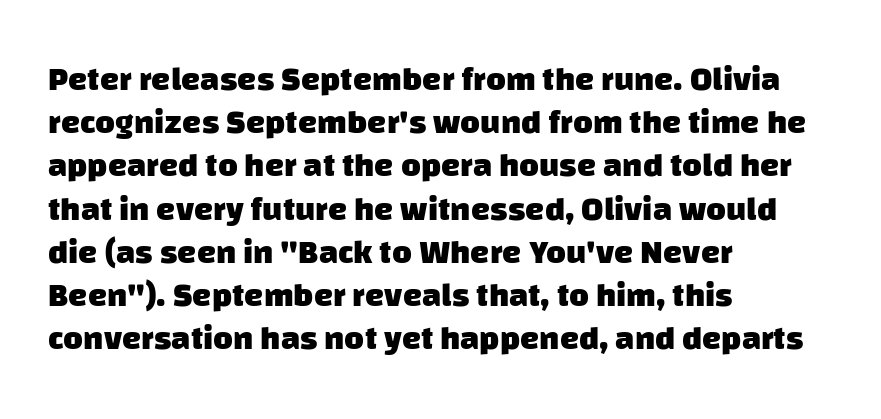
{"serif": "no", "bold": "yes", "weight": "heavy", "width": "normal", "stroke_contrast": "low", "x_height": "large", "monospaced": "no", "underline": "no", "align": "left", "line_spacing": "normal", "line_spacing_ratio": 1.27, "letter_spacing": "normal", "letter_spacing_em": 0.0, "glyph_px": 34}
